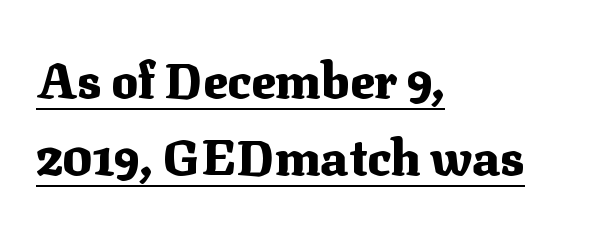
Q: Is the text bold? A: Yes.
Q: Is the text italic (slanted)? A: No, it is upright.
Q: Is the typeface a serif or a sans-serif typeface? A: Serif.
Q: Is the text underlined? A: Yes.
Q: How is the paragraph aligned? A: Left-aligned.
Q: Is the spacing between letters normal or unusually wide? A: Normal.
Q: Is the spacing between lines tight, normal or loose? A: Normal.
Q: Width (condensed, normal, or wide)? A: Normal.
Q: Stroke contrast? A: Medium.
Q: x-height? A: Medium.
Q: Monospaced? A: No.
